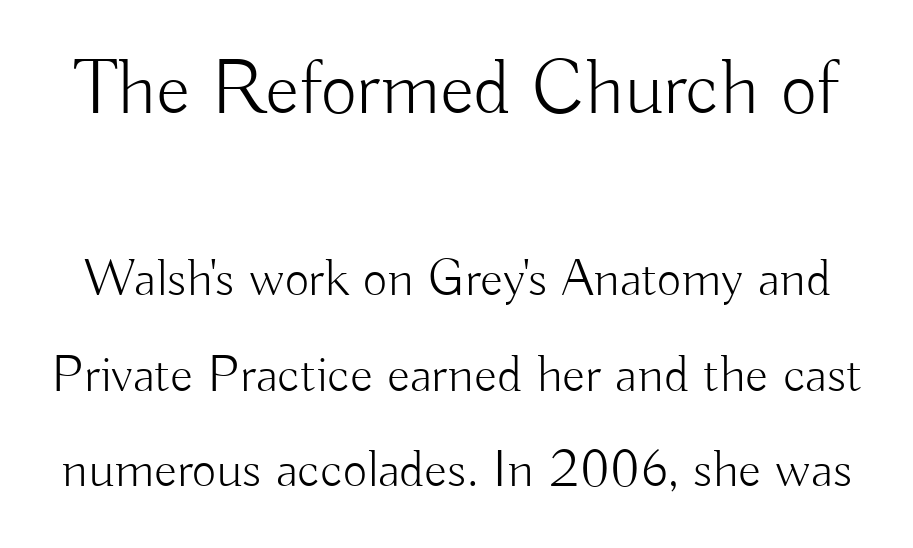
Q: Is the text bold? A: No.
Q: Is the text italic (slanted)? A: No, it is upright.
Q: Is the typeface a serif or a sans-serif typeface? A: Sans-serif.
Q: Is the text underlined? A: No.
Q: Is the spacing between letters normal or unusually wide? A: Normal.
Q: Which block of text is set in a larger size, the first (top) or the second (bottom)? A: The first (top) one.
Q: Width (condensed, normal, or wide)? A: Normal.
Q: Stroke contrast? A: Low.
Q: x-height? A: Small.
Q: Monospaced? A: No.
